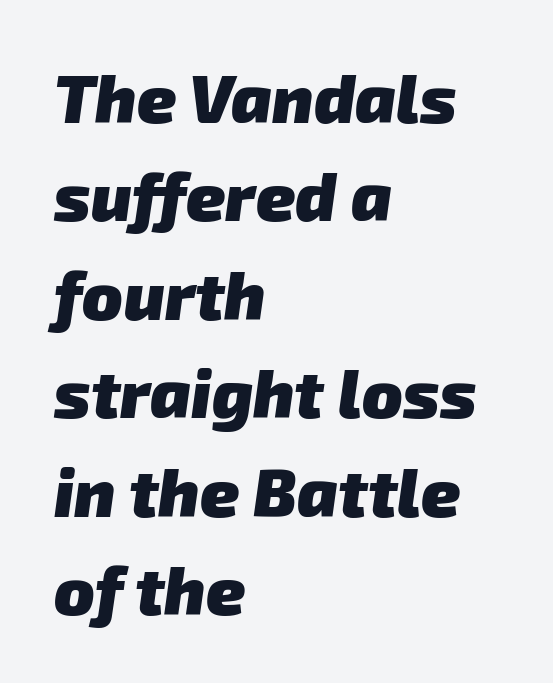
The image shows 67 px heavy sans-serif type; set left-aligned, normal line spacing (1.47x), normal letter spacing, not underlined; low stroke contrast and a medium x-height.
